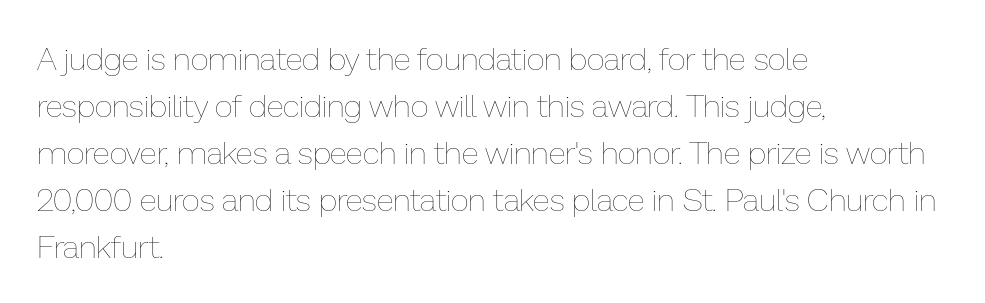
{"italic": "no", "bold": "no", "weight": "thin", "width": "normal", "stroke_contrast": "low", "x_height": "medium", "monospaced": "no", "underline": "no", "align": "left", "line_spacing": "normal", "line_spacing_ratio": 1.47, "letter_spacing": "normal", "letter_spacing_em": 0.0, "glyph_px": 32}
